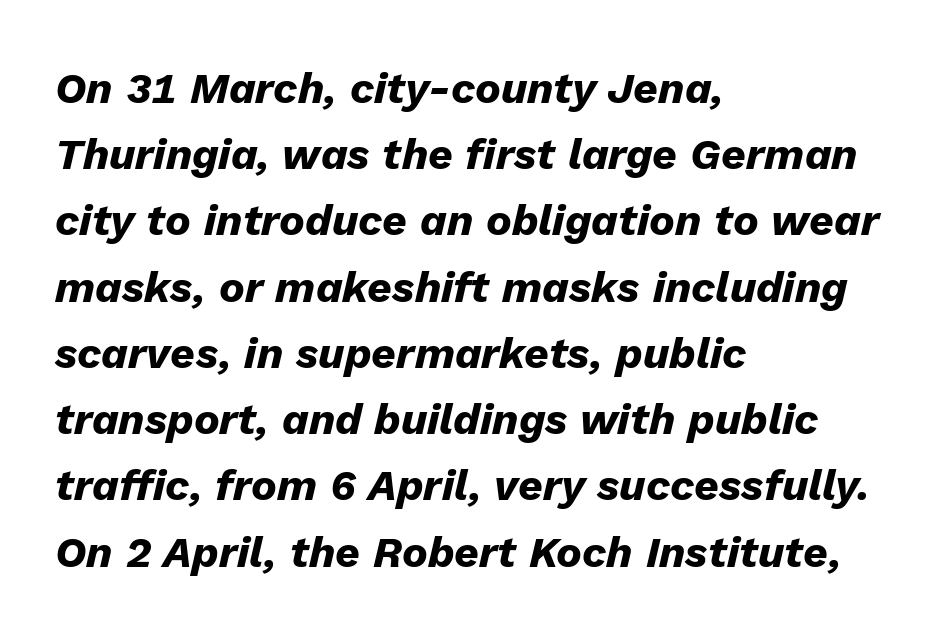
Q: Is the text bold? A: Yes.
Q: Is the text italic (slanted)? A: Yes, it leans right by about 13 degrees.
Q: Is the text underlined? A: No.
Q: How is the paragraph aligned? A: Left-aligned.
Q: Is the spacing between letters normal or unusually wide? A: Normal.
Q: Is the spacing between lines tight, normal or loose? A: Normal.
Q: Width (condensed, normal, or wide)? A: Normal.
Q: Stroke contrast? A: Low.
Q: x-height? A: Medium.
Q: Monospaced? A: No.
